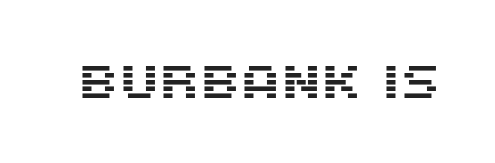
Check the space under the baseline: it is left empty. Spacing verdict: proportional, widths tailored to each character. Observe the ordinary spacing: letters are neighbours, not strangers. This is sans-serif lettering, the kind often seen on screens and signage. Ascenders rise straight up at ninety degrees.
